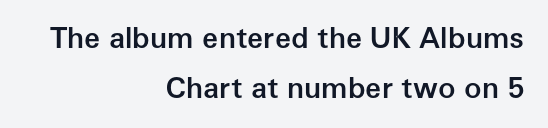
The line texture is even and compact thanks to regular tracking. Posture: vertical. Rule under the text: the space is simply empty. The glyphs in this specimen are sans serif.
